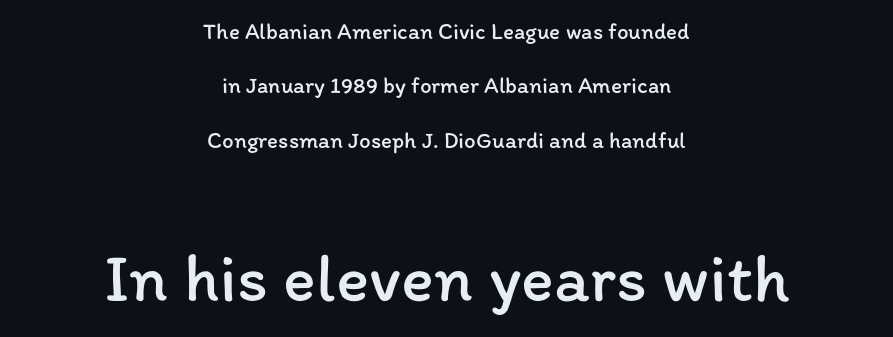
Q: Is the text bold? A: No.
Q: Is the text italic (slanted)? A: No, it is upright.
Q: Is the text underlined? A: No.
Q: How is the paragraph aligned? A: Centered.
Q: Is the spacing between letters normal or unusually wide? A: Normal.
Q: Is the spacing between lines tight, normal or loose? A: Loose.
Q: Which block of text is set in a larger size, the first (top) or the second (bottom)? A: The second (bottom) one.
Q: Width (condensed, normal, or wide)? A: Normal.
Q: Stroke contrast? A: Low.
Q: x-height? A: Medium.
Q: Monospaced? A: No.
